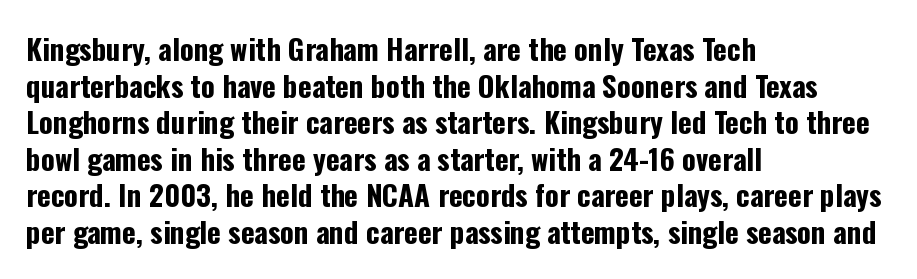
{"serif": "no", "italic": "no", "bold": "yes", "weight": "bold", "width": "condensed", "stroke_contrast": "low", "x_height": "medium", "monospaced": "no", "underline": "no", "align": "left", "line_spacing": "normal", "line_spacing_ratio": 1.26, "letter_spacing": "normal", "letter_spacing_em": 0.0, "glyph_px": 29}
